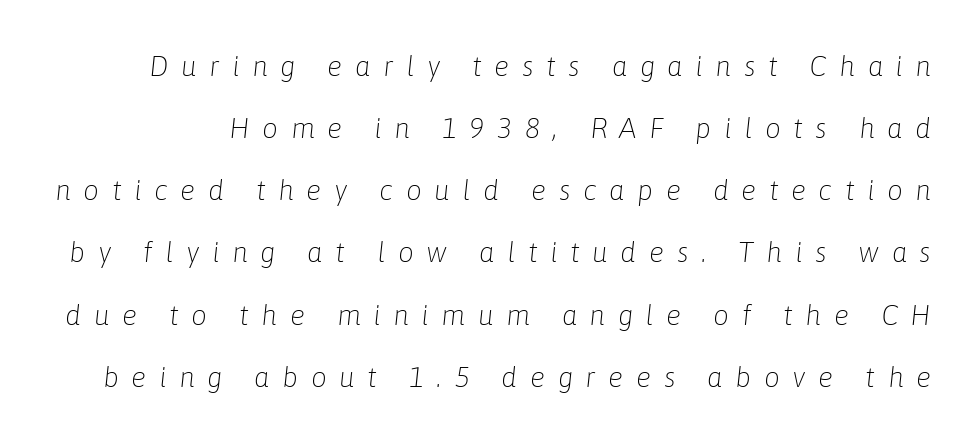
A typesetter would call this leading open, well beyond the default. This sample uses expanded letter spacing, leaving extra air between glyphs. Note the varied advance widths — an 'i' is clearly narrower than an 'm'. No letter is thick-stroked: the sample isn't bold.
